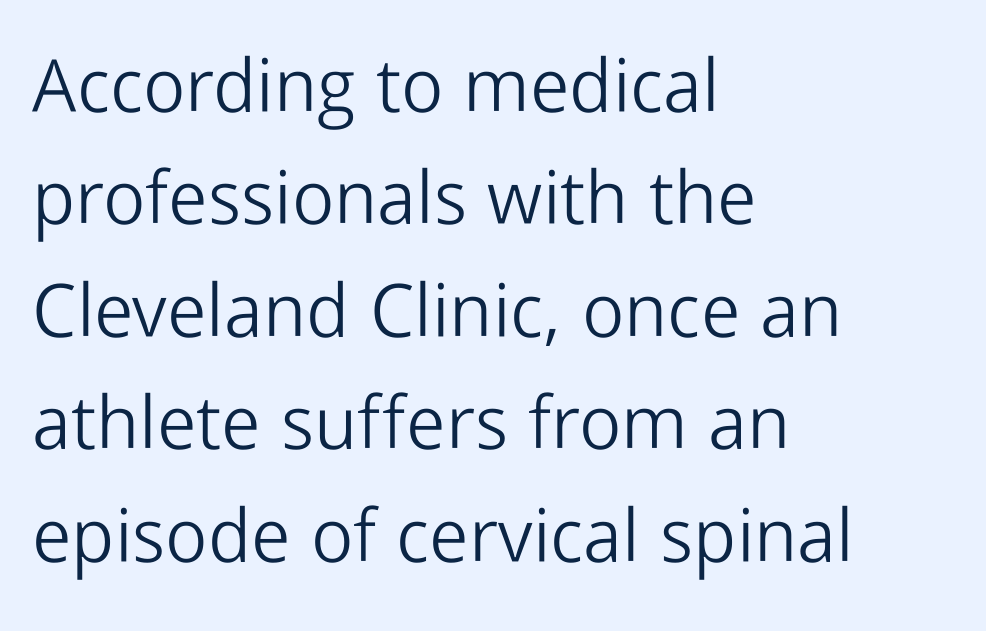
Q: Is the text bold? A: No.
Q: Is the text italic (slanted)? A: No, it is upright.
Q: Is the typeface a serif or a sans-serif typeface? A: Sans-serif.
Q: Is the text underlined? A: No.
Q: How is the paragraph aligned? A: Left-aligned.
Q: Is the spacing between letters normal or unusually wide? A: Normal.
Q: Is the spacing between lines tight, normal or loose? A: Normal.
Q: Width (condensed, normal, or wide)? A: Normal.
Q: Stroke contrast? A: Low.
Q: x-height? A: Medium.
Q: Monospaced? A: No.
